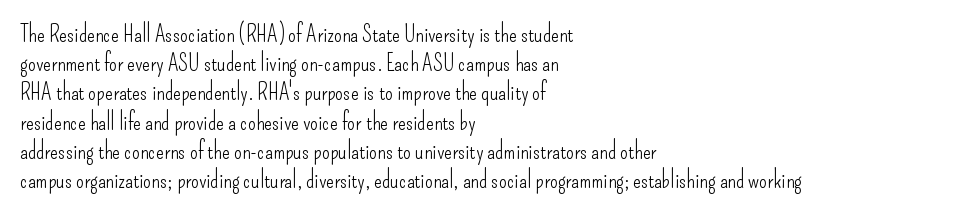
Q: Is the text bold? A: No.
Q: Is the text italic (slanted)? A: No, it is upright.
Q: Is the text underlined? A: No.
Q: How is the paragraph aligned? A: Left-aligned.
Q: Is the spacing between letters normal or unusually wide? A: Normal.
Q: Is the spacing between lines tight, normal or loose? A: Normal.
